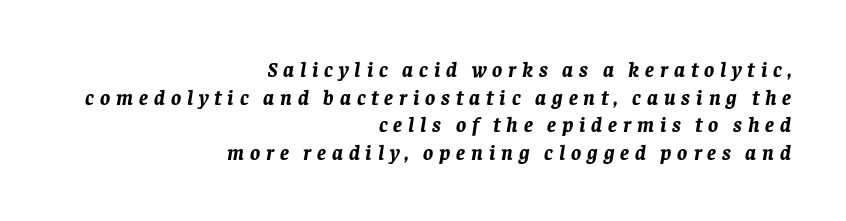
Q: Is the text bold? A: Yes.
Q: Is the text italic (slanted)? A: Yes, it leans right by about 8 degrees.
Q: Is the text underlined? A: No.
Q: How is the paragraph aligned? A: Right-aligned.
Q: Is the spacing between letters normal or unusually wide? A: Unusually wide.
Q: Is the spacing between lines tight, normal or loose? A: Normal.
